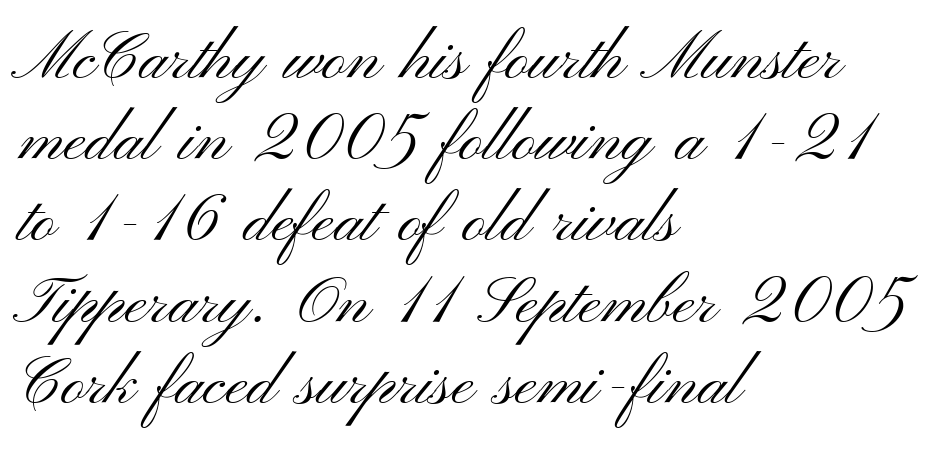
Q: Is the text bold? A: No.
Q: Is the text italic (slanted)? A: Yes.
Q: Is the typeface a serif or a sans-serif typeface? A: Sans-serif.
Q: Is the text underlined? A: No.
Q: How is the paragraph aligned? A: Left-aligned.
Q: Is the spacing between letters normal or unusually wide? A: Normal.
Q: Width (condensed, normal, or wide)? A: Wide.
Q: Stroke contrast? A: Medium.
Q: x-height? A: Small.
Q: Monospaced? A: No.
